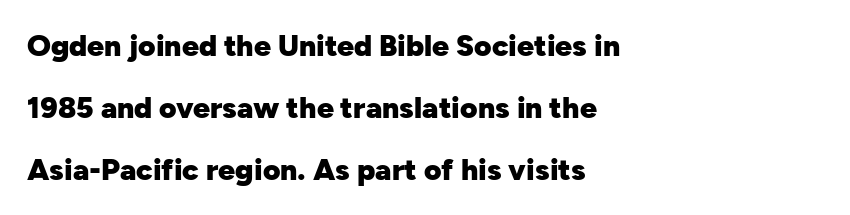
{"serif": "no", "italic": "no", "bold": "yes", "weight": "heavy", "width": "normal", "stroke_contrast": "low", "x_height": "medium", "monospaced": "no", "underline": "no", "align": "left", "line_spacing": "loose", "line_spacing_ratio": 2.06, "letter_spacing": "normal", "letter_spacing_em": 0.0, "glyph_px": 30}
